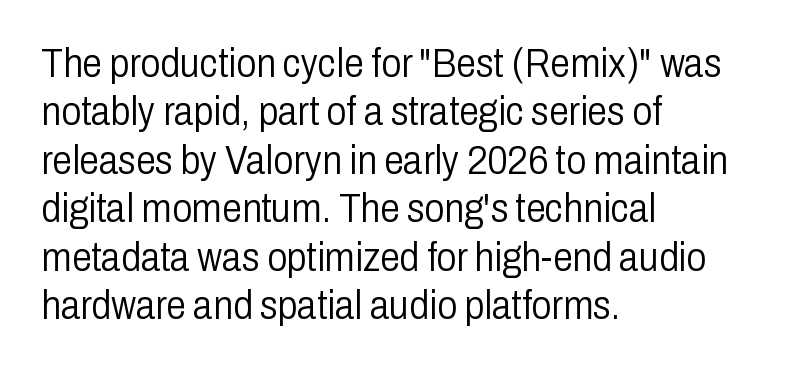
The image shows 40 px light, condensed sans-serif type, upright; set left-aligned, line spacing 1.21x, normal letter spacing, not underlined; low stroke contrast and a medium x-height.
